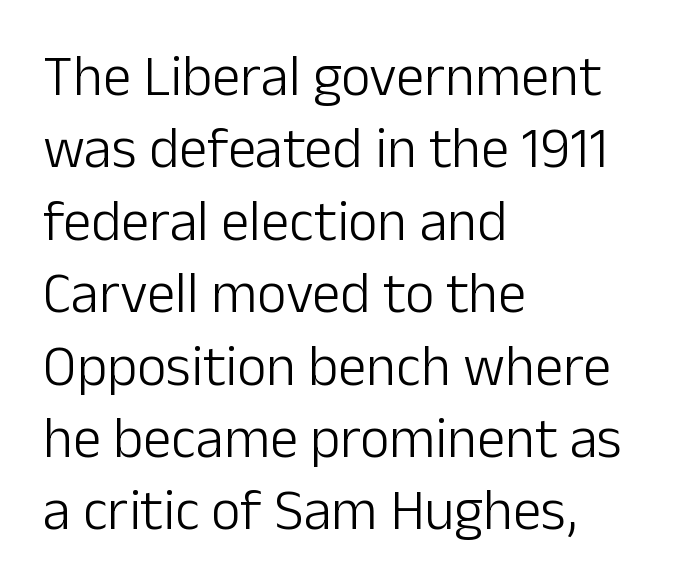
All the whitespace from short lines collects on the right. Nothing heavy about these letters — not bold at all. Looks like regular typesetting: each glyph gets only the width it needs. The foot of each line stays bare and open.
